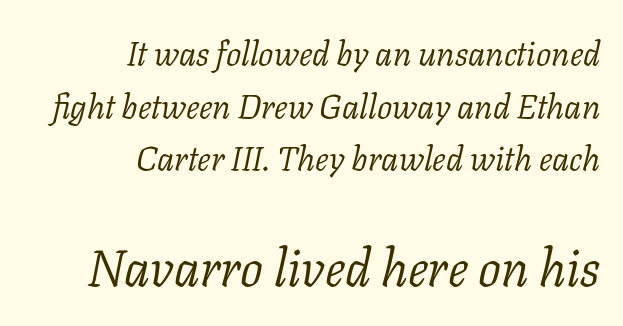
The image shows 51 px light serif type, italic (leaning right); set right-aligned, normal line spacing (1.55x), normal letter spacing, not underlined; the second (bottom) block is 1.5x larger; low stroke contrast and a medium x-height.
